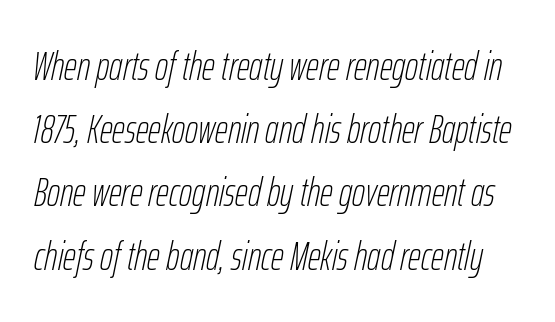
The image shows 40 px thin, condensed type, italic (leaning right); set normal line spacing (1.58x), normal letter spacing, not underlined; low stroke contrast and a medium x-height.
